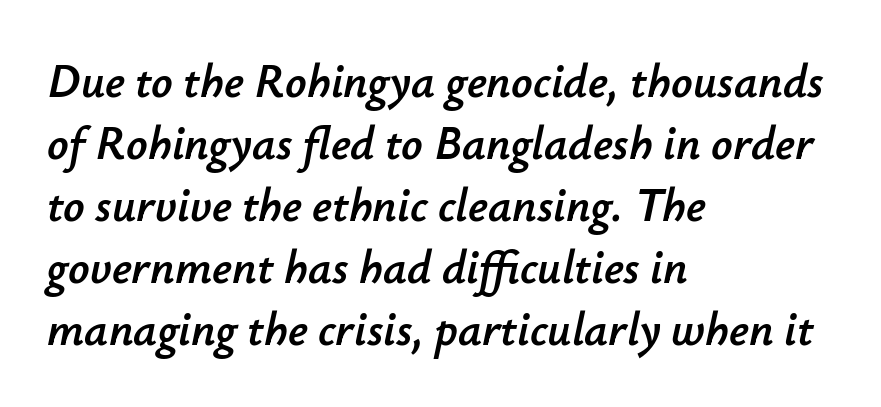
Q: Is the text italic (slanted)? A: Yes, it leans right by about 12 degrees.
Q: Is the text underlined? A: No.
Q: How is the paragraph aligned? A: Left-aligned.
Q: Is the spacing between letters normal or unusually wide? A: Normal.
Q: Is the spacing between lines tight, normal or loose? A: Normal.
Q: Width (condensed, normal, or wide)? A: Normal.
Q: Stroke contrast? A: Low.
Q: x-height? A: Small.
Q: Monospaced? A: No.
